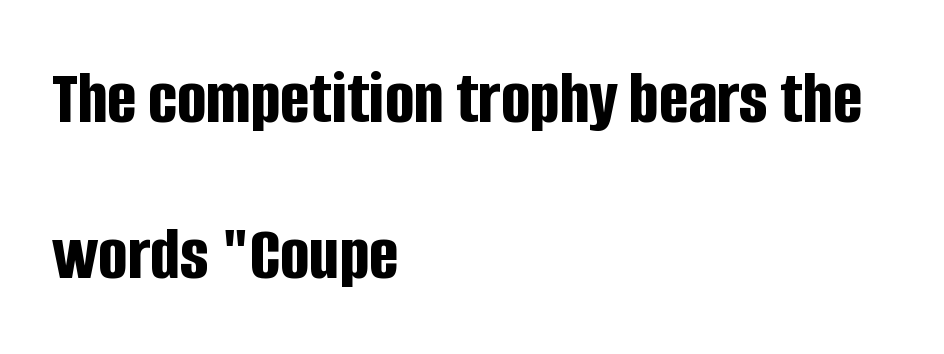
Q: Is the text bold? A: Yes.
Q: Is the text italic (slanted)? A: No, it is upright.
Q: Is the typeface a serif or a sans-serif typeface? A: Sans-serif.
Q: Is the text underlined? A: No.
Q: How is the paragraph aligned? A: Left-aligned.
Q: Is the spacing between letters normal or unusually wide? A: Normal.
Q: Is the spacing between lines tight, normal or loose? A: Loose.
Q: Width (condensed, normal, or wide)? A: Condensed.
Q: Stroke contrast? A: Low.
Q: x-height? A: Large.
Q: Monospaced? A: No.
